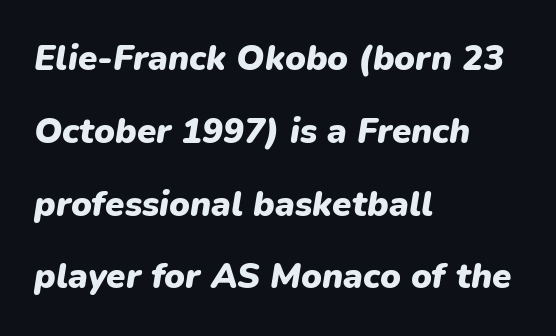
{"italic": "yes", "lean": "right", "slant_degrees": 9, "bold": "yes", "weight": "heavy", "width": "normal", "stroke_contrast": "low", "x_height": "medium", "monospaced": "no", "underline": "no", "align": "left", "line_spacing": "loose", "line_spacing_ratio": 2.08, "letter_spacing": "normal", "letter_spacing_em": 0.0, "glyph_px": 35}
